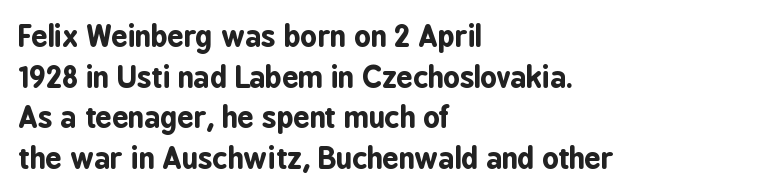
{"serif": "no", "italic": "no", "bold": "yes", "weight": "bold", "width": "condensed", "stroke_contrast": "low", "x_height": "medium", "monospaced": "no", "underline": "no", "align": "left", "line_spacing": "normal", "line_spacing_ratio": 1.4, "letter_spacing": "normal", "letter_spacing_em": 0.0, "glyph_px": 29}
